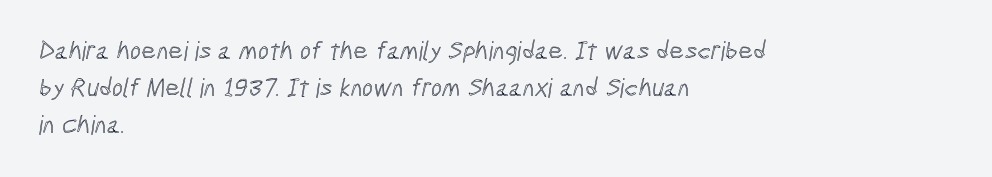
Honestly, the row spacing looks completely unremarkable. Every row of glyphs begins at an identical x-position on the left. The strip under each line holds only bare page. Here the glyphs are tracked normally, forming tight word shapes.
